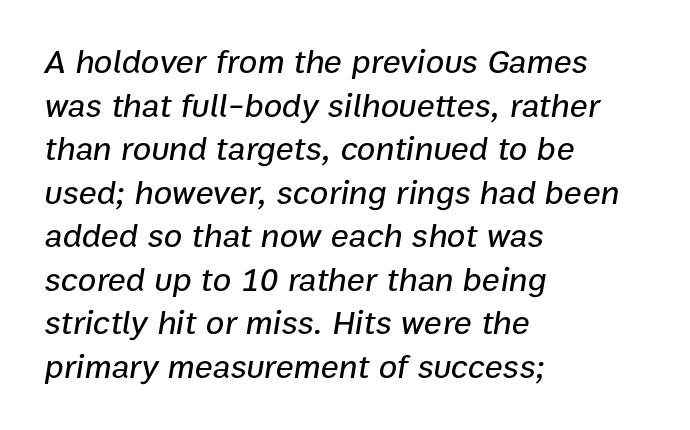
The image shows 34 px text type, italic (leaning right); set left-aligned, normal line spacing (1.28x), normal letter spacing, not underlined; low stroke contrast and a medium x-height.
